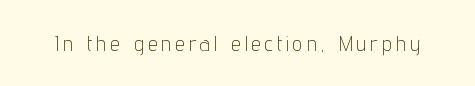
{"italic": "no", "bold": "no", "underline": "no", "glyph_px": 22}
